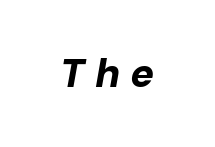
The image shows 40 px bold type, italic (leaning right); set unusually wide letter spacing (+0.25 em), not underlined; low stroke contrast and a medium x-height.
